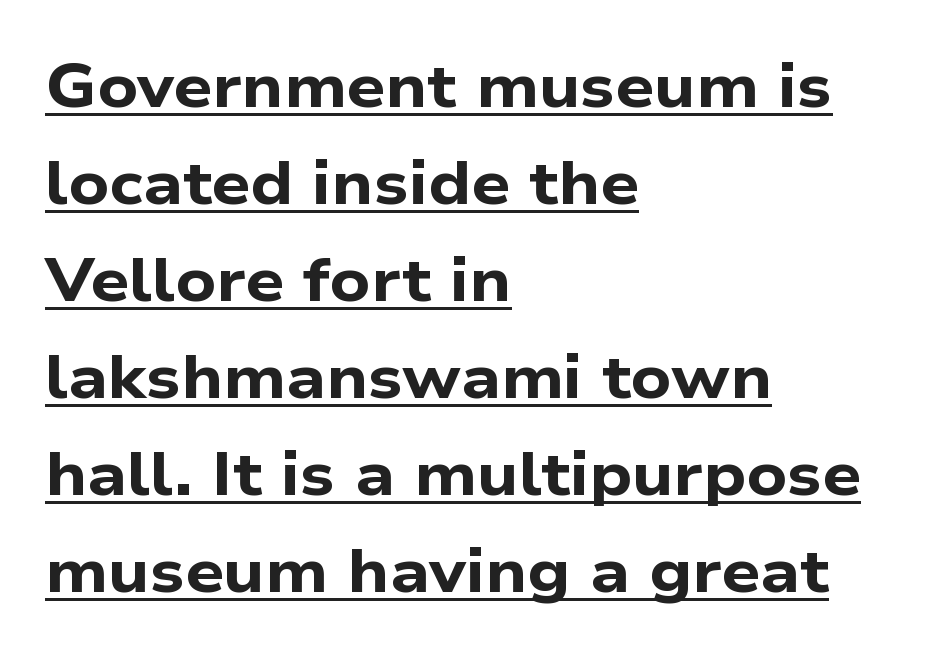
{"serif": "no", "bold": "yes", "weight": "bold", "width": "wide", "stroke_contrast": "low", "x_height": "medium", "monospaced": "no", "underline": "yes", "align": "left", "line_spacing": "normal", "line_spacing_ratio": 1.59, "letter_spacing": "normal", "letter_spacing_em": 0.0, "glyph_px": 61}
